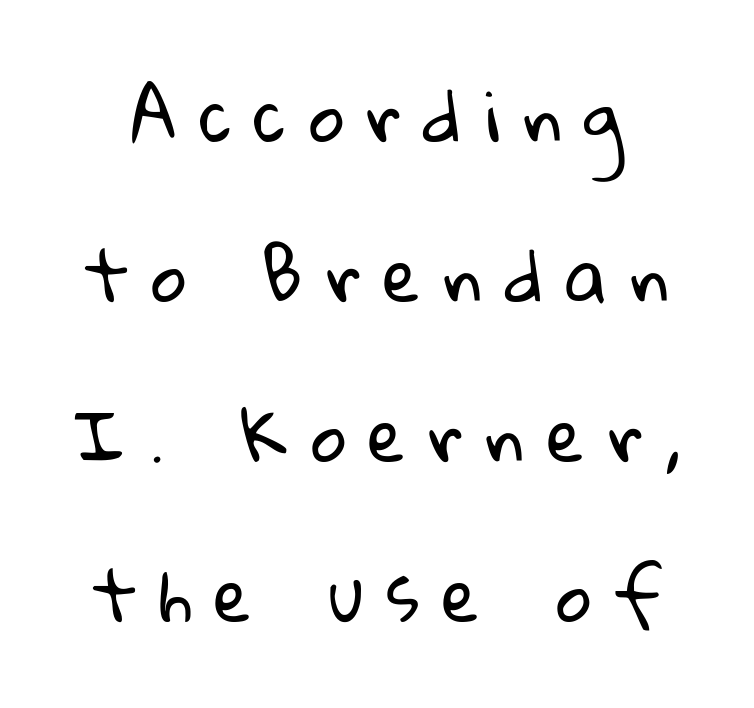
The weight tops out at a normal text grade. Note: no serifs on the glyphs. The tracking reads as deliberately expanded to a designer's eye. Honestly, the rows look like they've been pulled way apart.
